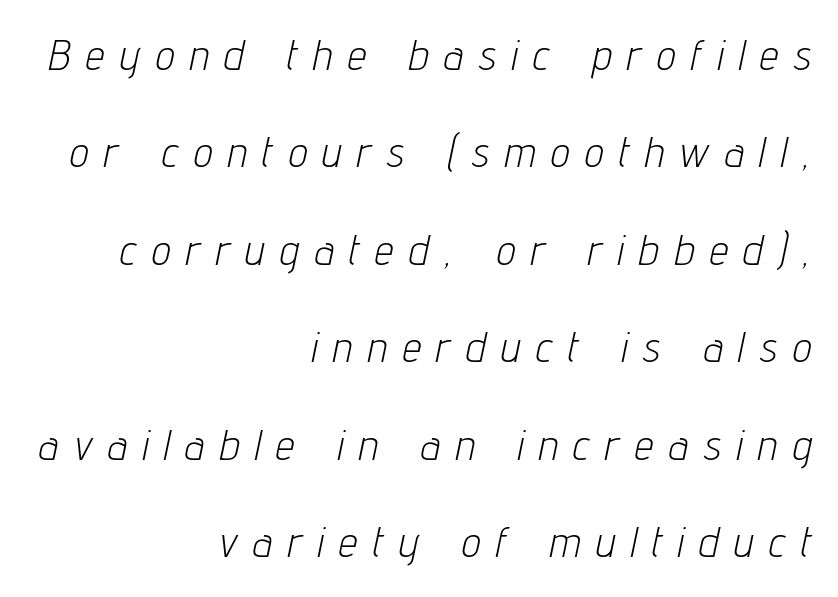
{"italic": "yes", "lean": "right", "slant_degrees": 12, "bold": "no", "weight": "light", "width": "condensed", "stroke_contrast": "low", "x_height": "medium", "monospaced": "no", "underline": "no", "align": "right", "line_spacing": "loose", "line_spacing_ratio": 2.32, "letter_spacing": "wide", "letter_spacing_em": 0.38, "glyph_px": 42}
